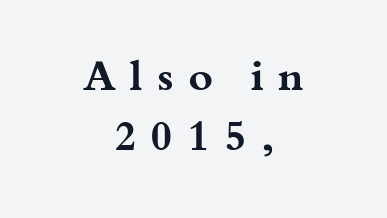
When letters stand straight like this, we call the style roman or upright. Strong, thick strokes mark this as bold type. Each line is balanced around a shared central axis. Horizontal bands of white between lines are of average thickness.
